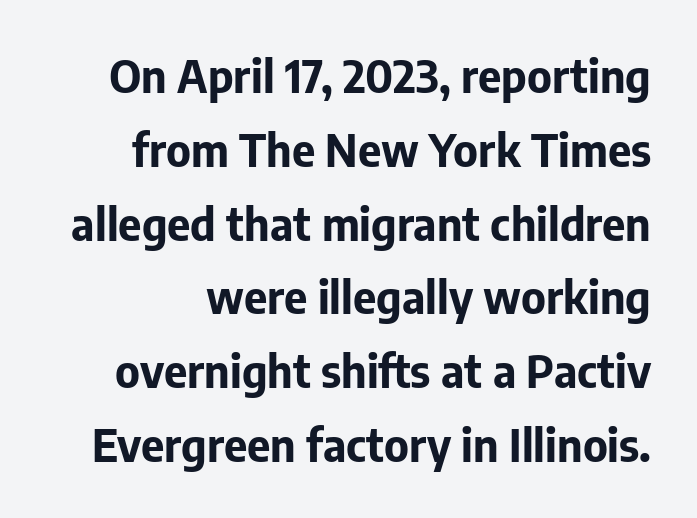
{"serif": "no", "italic": "no", "bold": "yes", "weight": "bold", "width": "normal", "stroke_contrast": "low", "x_height": "medium", "monospaced": "no", "underline": "no", "line_spacing": "normal", "line_spacing_ratio": 1.64, "letter_spacing": "normal", "letter_spacing_em": 0.0, "glyph_px": 45}
